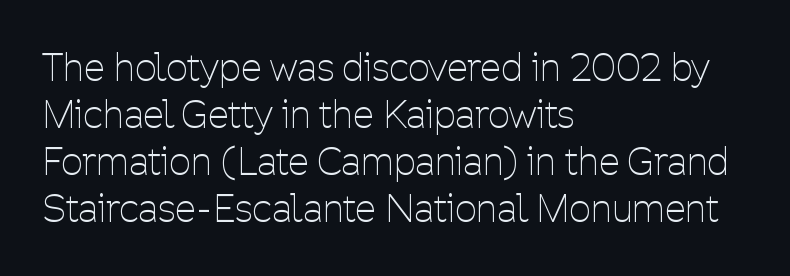
The image shows 38 px thin, condensed sans-serif type, upright; set left-aligned, line spacing 1.24x, normal letter spacing, not underlined; low stroke contrast and a medium x-height.
